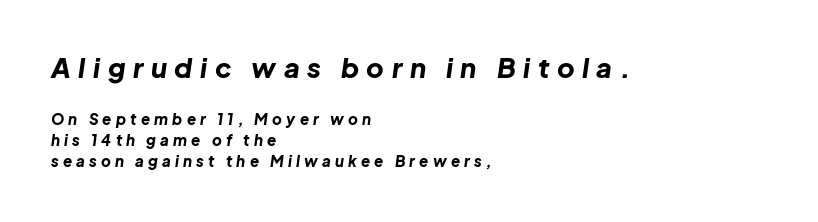
Bigger letters appear in the top chunk; the bottom chunk is reduced. Compared with an ordinary text face, these strokes are far heavier — a full bold. Students, observe: this is what conventionally led text looks like. The ragged edge is on the right, which tells us the setting is flush left. Anything drawn beneath the words? Only blank space. This rendering widens character spacing well past its baseline value.
